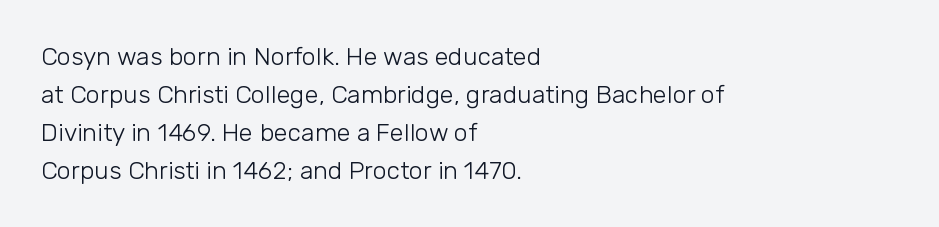
{"italic": "no", "bold": "no", "underline": "no", "align": "left", "line_spacing": "normal", "line_spacing_ratio": 1.52, "letter_spacing": "normal", "letter_spacing_em": 0.0, "glyph_px": 25}
